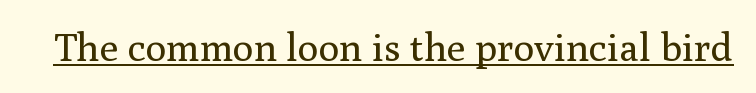
The image shows 39 px regular-weight serif type, upright; set normal letter spacing, underlined; medium stroke contrast and a medium x-height.
